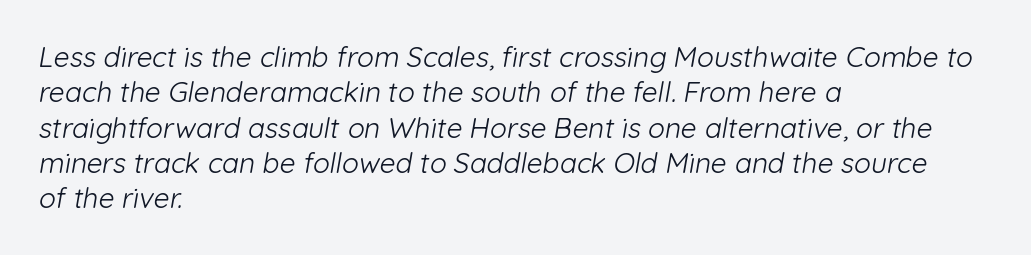
Q: Is the text bold? A: No.
Q: Is the typeface a serif or a sans-serif typeface? A: Sans-serif.
Q: Is the text underlined? A: No.
Q: How is the paragraph aligned? A: Left-aligned.
Q: Is the spacing between letters normal or unusually wide? A: Normal.
Q: Is the spacing between lines tight, normal or loose? A: Normal.
Q: Width (condensed, normal, or wide)? A: Normal.
Q: Stroke contrast? A: Low.
Q: x-height? A: Medium.
Q: Monospaced? A: No.
